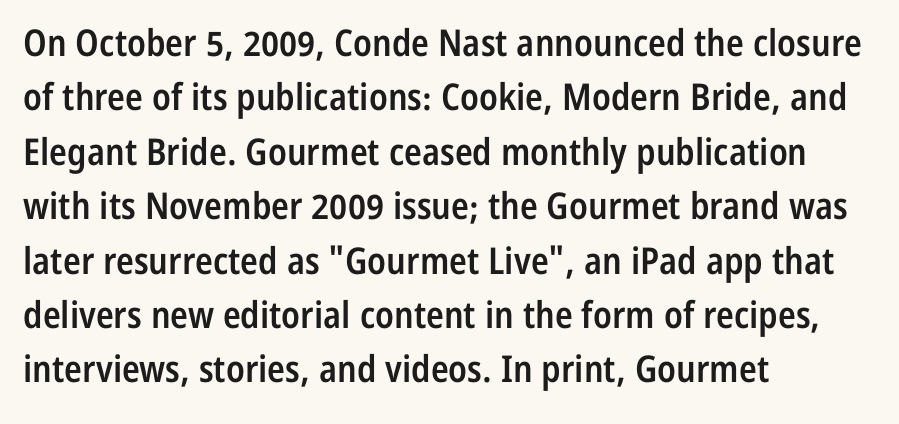
The image shows 37 px semibold, condensed sans-serif type, upright; set left-aligned, normal line spacing (1.47x), normal letter spacing, not underlined; low stroke contrast and a medium x-height.
